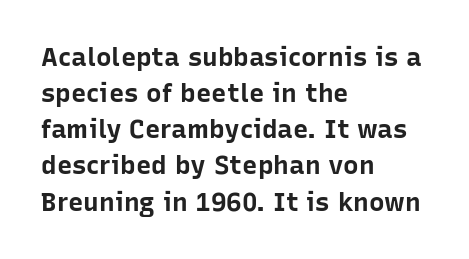
Q: Is the text bold? A: Yes.
Q: Is the text italic (slanted)? A: No, it is upright.
Q: Is the text underlined? A: No.
Q: How is the paragraph aligned? A: Left-aligned.
Q: Is the spacing between letters normal or unusually wide? A: Normal.
Q: Is the spacing between lines tight, normal or loose? A: Normal.
